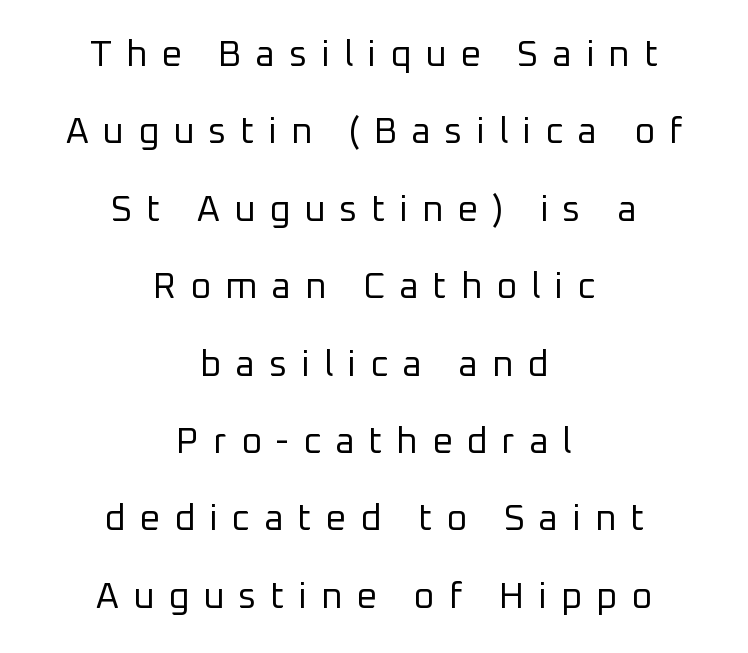
The image shows 36 px regular-weight sans-serif type, upright; set centered, loose line spacing (2.15x), unusually wide letter spacing (+0.39 em), not underlined; low stroke contrast and a medium x-height.
